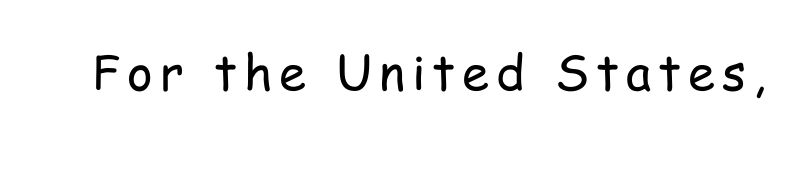
The image shows 49 px regular-weight, condensed sans-serif type, upright; set not underlined; low stroke contrast and a medium x-height.
